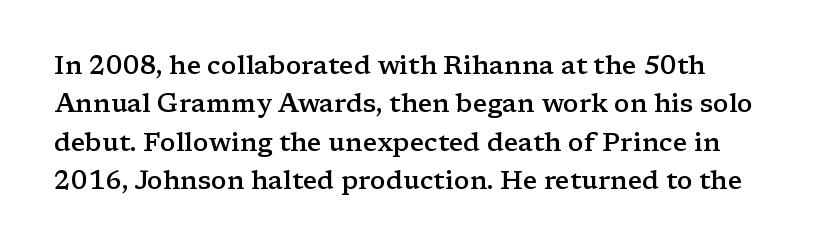
Q: Is the text bold? A: Semi-bold.
Q: Is the text italic (slanted)? A: No, it is upright.
Q: Is the text underlined? A: No.
Q: Is the spacing between letters normal or unusually wide? A: Normal.
Q: Is the spacing between lines tight, normal or loose? A: Normal.
